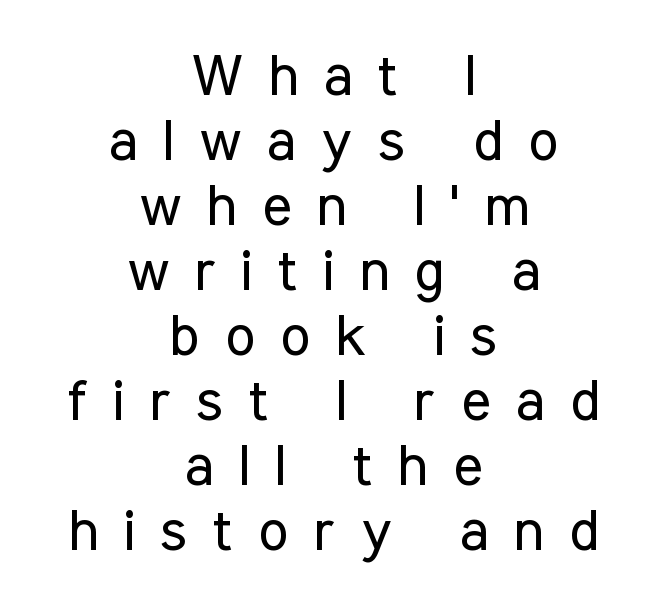
The image shows 57 px regular-weight, condensed sans-serif type, upright; set centered, tight line spacing (1.14x), unusually wide letter spacing (+0.44 em), not underlined; low stroke contrast and a medium x-height.
